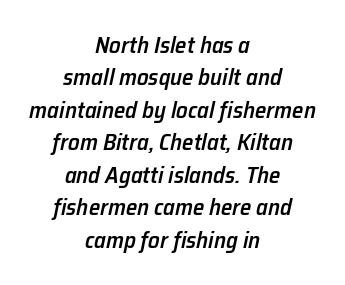
How are the letters spaced? Ordinarily, with no added tracking. If you drew a line through each stem, it would be angled. Leading: standard. Moderately thickened strokes mark this as semibold type. The space directly below the letters is spotless.
